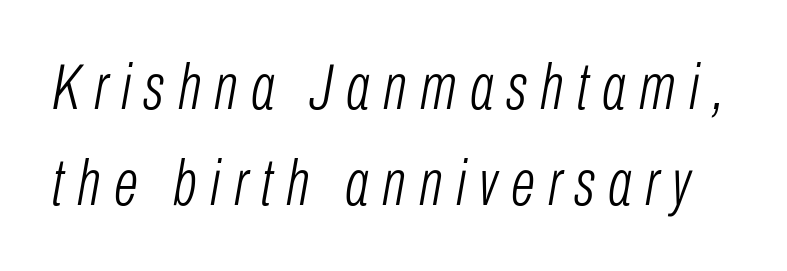
The strokes are not fattened; the text isn't bold. Interline gaps are of average width in this sample. Has an underline been added? It has not. Varying glyph widths throughout — classic text-font behaviour. The type is letterspaced generously, with wide tracking. Characters are canted at an angle relative to the baseline's perpendicular.
